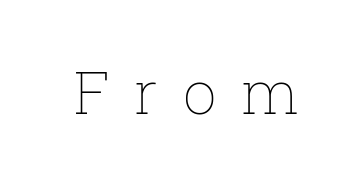
The image shows 59 px thin type, upright; set unusually wide letter spacing (+0.42 em), not underlined; low stroke contrast and a medium x-height.
